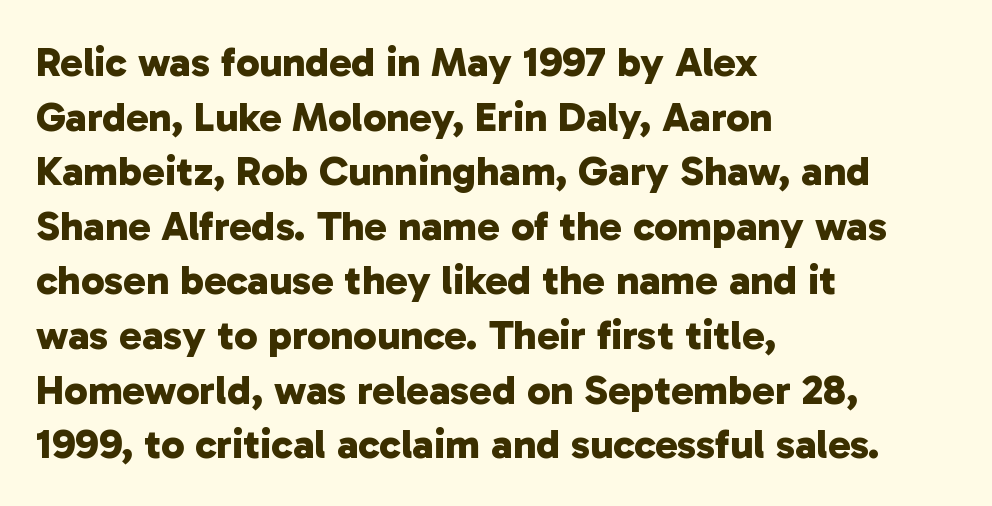
{"serif": "no", "bold": "yes", "weight": "bold", "width": "normal", "stroke_contrast": "low", "x_height": "medium", "monospaced": "no", "underline": "no", "align": "left", "line_spacing": "normal", "line_spacing_ratio": 1.3, "letter_spacing": "normal", "letter_spacing_em": 0.0, "glyph_px": 42}
